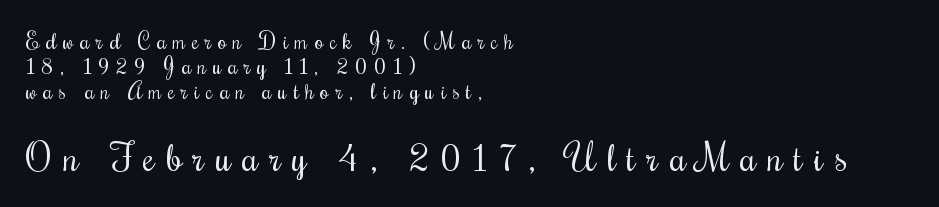
Q: Is the text bold? A: No.
Q: Is the text italic (slanted)? A: Yes.
Q: Is the typeface a serif or a sans-serif typeface? A: Serif.
Q: Is the text underlined? A: No.
Q: How is the paragraph aligned? A: Left-aligned.
Q: Is the spacing between letters normal or unusually wide? A: Unusually wide.
Q: Is the spacing between lines tight, normal or loose? A: Tight.
Q: Which block of text is set in a larger size, the first (top) or the second (bottom)? A: The second (bottom) one.
Q: Width (condensed, normal, or wide)? A: Condensed.
Q: Stroke contrast? A: Medium.
Q: x-height? A: Small.
Q: Monospaced? A: No.
